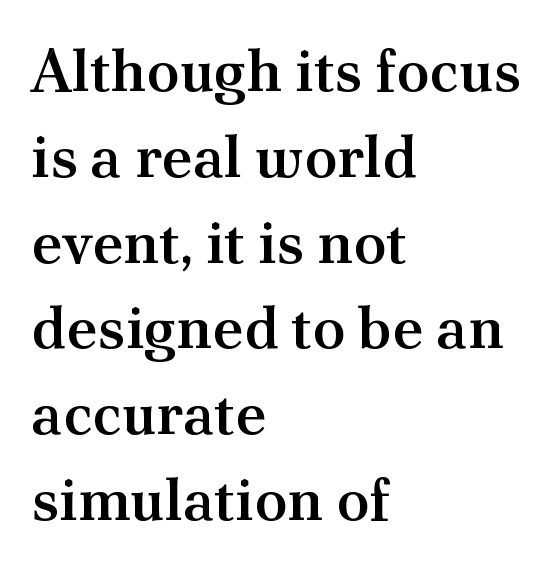
Q: Is the text bold? A: Semi-bold.
Q: Is the text italic (slanted)? A: No, it is upright.
Q: Is the typeface a serif or a sans-serif typeface? A: Serif.
Q: Is the text underlined? A: No.
Q: How is the paragraph aligned? A: Left-aligned.
Q: Is the spacing between letters normal or unusually wide? A: Normal.
Q: Is the spacing between lines tight, normal or loose? A: Normal.
Q: Width (condensed, normal, or wide)? A: Normal.
Q: Stroke contrast? A: Medium.
Q: x-height? A: Small.
Q: Monospaced? A: No.
